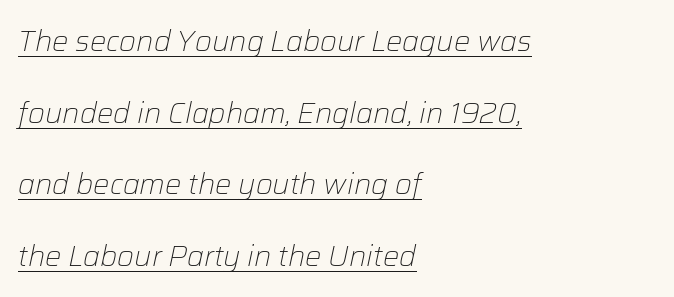
{"italic": "yes", "lean": "right", "slant_degrees": 12, "bold": "no", "weight": "light", "width": "normal", "stroke_contrast": "low", "x_height": "medium", "monospaced": "no", "underline": "yes", "align": "left", "line_spacing": "loose", "line_spacing_ratio": 2.47, "letter_spacing": "normal", "letter_spacing_em": 0.0, "glyph_px": 29}
